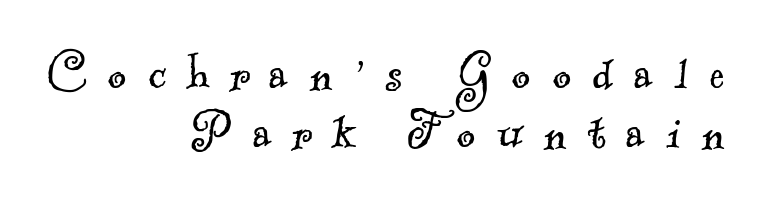
Q: Is the text bold? A: No.
Q: Is the typeface a serif or a sans-serif typeface? A: Serif.
Q: Is the text underlined? A: No.
Q: How is the paragraph aligned? A: Right-aligned.
Q: Is the spacing between letters normal or unusually wide? A: Unusually wide.
Q: Is the spacing between lines tight, normal or loose? A: Tight.
Q: Width (condensed, normal, or wide)? A: Normal.
Q: x-height? A: Small.
Q: Monospaced? A: No.
